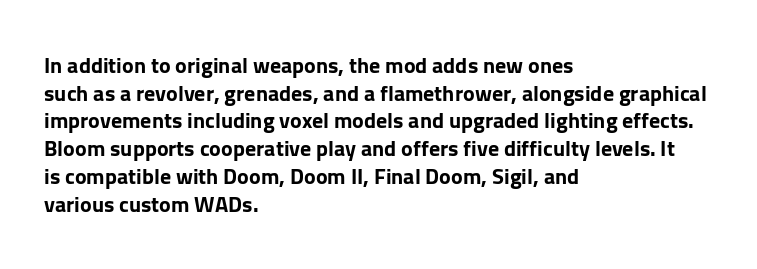
These words are printed bold, with thick strokes throughout. The string is rendered with underlining switched off. What's the leading like? Ordinary, nothing unusual. Tracking value appears to be zero — textbook default spacing. This rendering uses left alignment, leaving the right contour irregular. Every stem runs plumb, perpendicular to the baseline.
